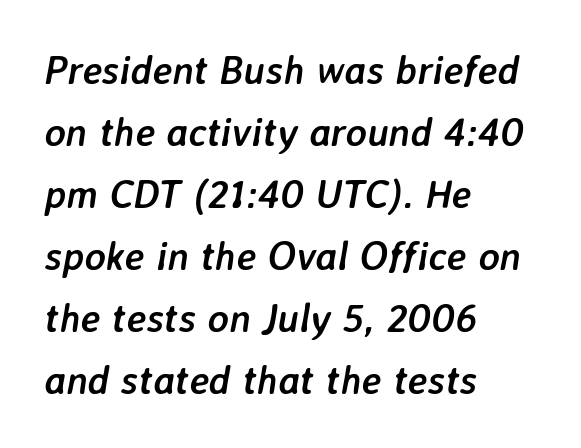
{"italic": "yes", "lean": "right", "slant_degrees": 7, "bold": "yes", "weight": "semibold", "width": "normal", "stroke_contrast": "low", "x_height": "medium", "monospaced": "no", "underline": "no", "align": "left", "line_spacing": "normal", "line_spacing_ratio": 1.55, "letter_spacing": "normal", "letter_spacing_em": 0.0, "glyph_px": 40}
